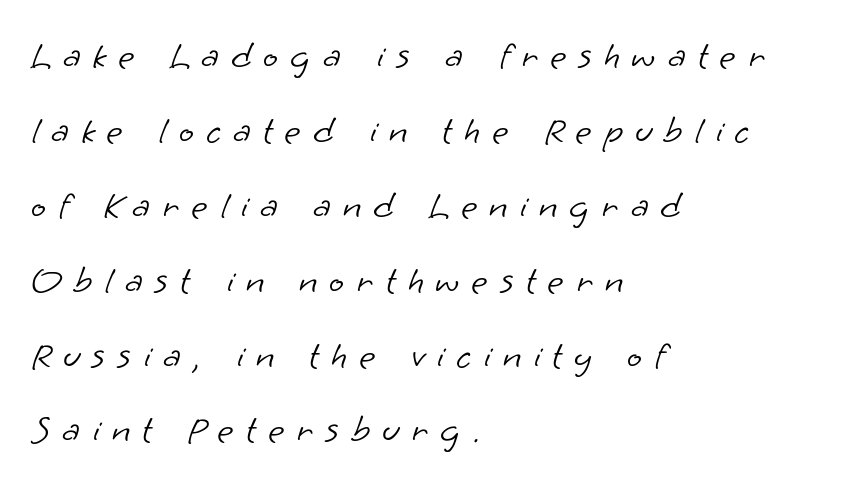
Q: Is the text bold? A: No.
Q: Is the typeface a serif or a sans-serif typeface? A: Sans-serif.
Q: Is the text underlined? A: No.
Q: How is the paragraph aligned? A: Left-aligned.
Q: Is the spacing between letters normal or unusually wide? A: Unusually wide.
Q: Is the spacing between lines tight, normal or loose? A: Loose.
Q: Width (condensed, normal, or wide)? A: Normal.
Q: Stroke contrast? A: Low.
Q: x-height? A: Small.
Q: Monospaced? A: No.
